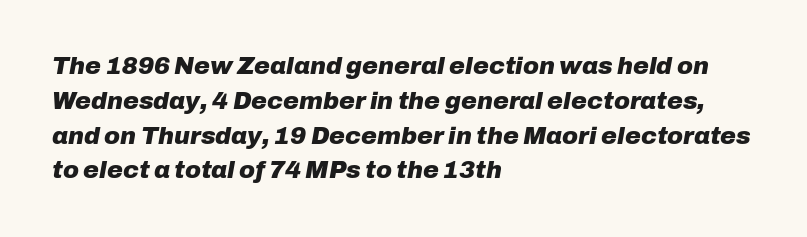
The image shows 24 px bold type, italic (leaning right); set left-aligned, normal line spacing (1.45x), normal letter spacing, not underlined.
